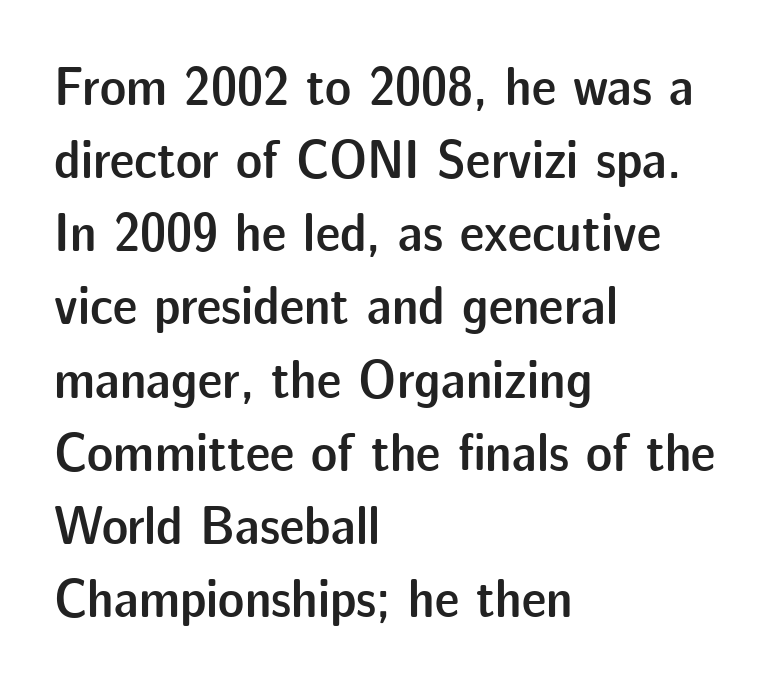
Q: Is the text bold? A: Semi-bold.
Q: Is the text italic (slanted)? A: No, it is upright.
Q: Is the typeface a serif or a sans-serif typeface? A: Sans-serif.
Q: Is the text underlined? A: No.
Q: How is the paragraph aligned? A: Left-aligned.
Q: Is the spacing between letters normal or unusually wide? A: Normal.
Q: Is the spacing between lines tight, normal or loose? A: Normal.
Q: Width (condensed, normal, or wide)? A: Normal.
Q: Stroke contrast? A: Low.
Q: x-height? A: Medium.
Q: Monospaced? A: No.
